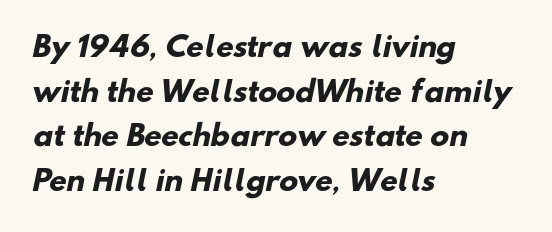
The image shows 28 px heavy sans-serif type; set left-aligned, normal line spacing (1.59x), normal letter spacing, not underlined; low stroke contrast and a small x-height.
